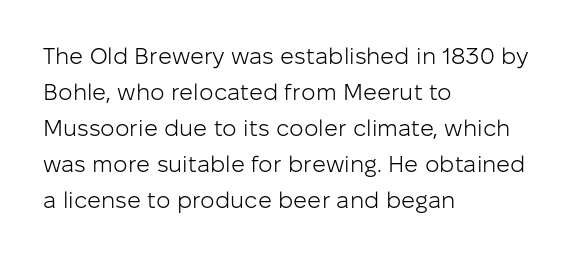
Nothing unusual about the tracking: characters are spaced as the font intends. The typesetter chose a ragged-right arrangement here. Vertical strokes here are truly vertical. In terms of leading, this rendering sits right in the middle.
